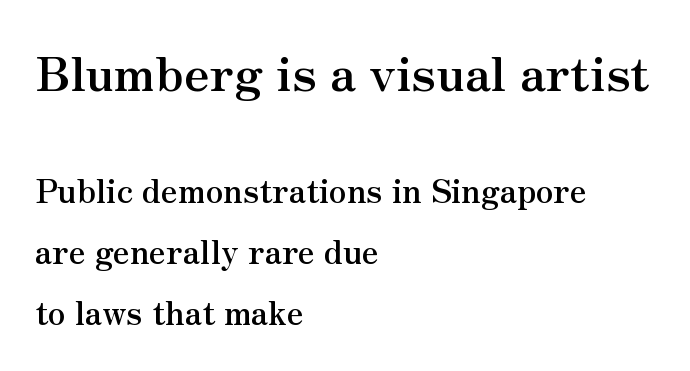
Q: Is the text bold? A: Yes.
Q: Is the text italic (slanted)? A: No, it is upright.
Q: Is the typeface a serif or a sans-serif typeface? A: Serif.
Q: Is the text underlined? A: No.
Q: How is the paragraph aligned? A: Left-aligned.
Q: Is the spacing between letters normal or unusually wide? A: Normal.
Q: Is the spacing between lines tight, normal or loose? A: Loose.
Q: Which block of text is set in a larger size, the first (top) or the second (bottom)? A: The first (top) one.
Q: Width (condensed, normal, or wide)? A: Normal.
Q: Stroke contrast? A: Medium.
Q: x-height? A: Small.
Q: Monospaced? A: No.
